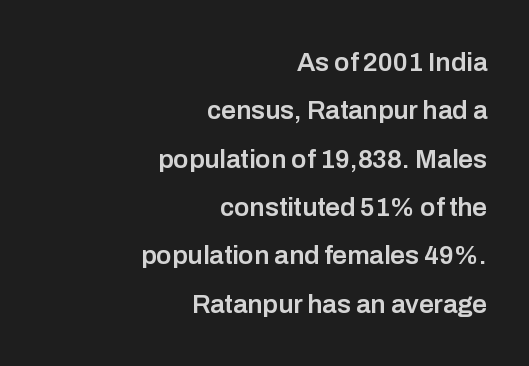
The image shows 26 px text type, upright; set right-aligned, line spacing 1.86x, normal letter spacing, not underlined.
